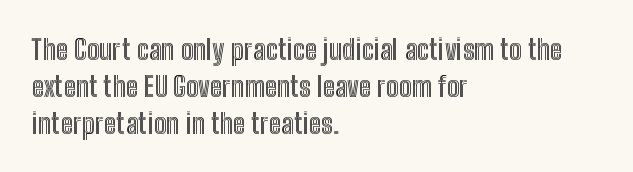
The image shows 28 px condensed type, upright; set left-aligned, normal line spacing (1.32x), normal letter spacing, not underlined; a medium x-height.
